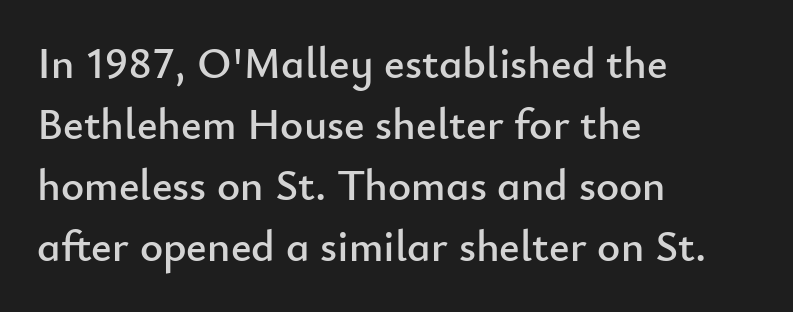
Q: Is the text italic (slanted)? A: No, it is upright.
Q: Is the typeface a serif or a sans-serif typeface? A: Sans-serif.
Q: Is the text underlined? A: No.
Q: How is the paragraph aligned? A: Left-aligned.
Q: Is the spacing between letters normal or unusually wide? A: Normal.
Q: Is the spacing between lines tight, normal or loose? A: Normal.
Q: Width (condensed, normal, or wide)? A: Normal.
Q: Stroke contrast? A: Low.
Q: x-height? A: Small.
Q: Monospaced? A: No.
